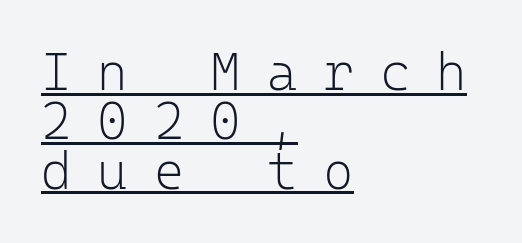
{"serif": "no", "italic": "no", "bold": "no", "weight": "light", "width": "normal", "stroke_contrast": "low", "x_height": "medium", "monospaced": "yes", "underline": "yes", "align": "left", "line_spacing": "tight", "line_spacing_ratio": 0.95, "letter_spacing": "wide", "letter_spacing_em": 0.5, "glyph_px": 52}
